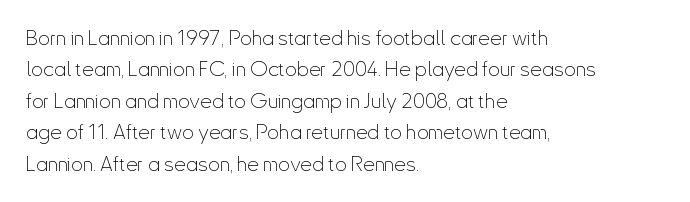
Each row of text sits above clean, open space. Italic? Not at all — the glyphs are vertical. Typeset ragged right — the left edge is the straight one. Each word holds together tightly as a unit, with standard inter-letter gaps. Interline gaps are of average width in this sample.
